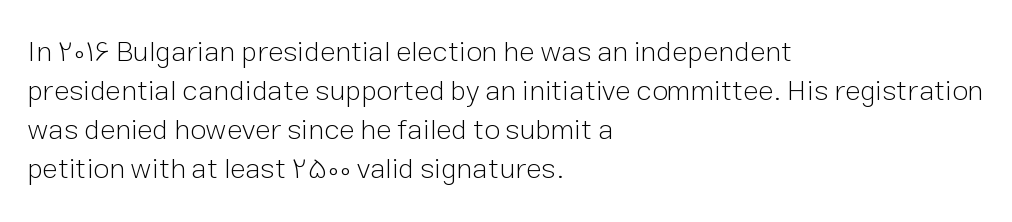
{"serif": "no", "italic": "no", "bold": "no", "weight": "light", "width": "normal", "stroke_contrast": "low", "x_height": "medium", "monospaced": "no", "underline": "no", "align": "left", "line_spacing": "normal", "line_spacing_ratio": 1.34, "letter_spacing": "normal", "letter_spacing_em": 0.0, "glyph_px": 29}
